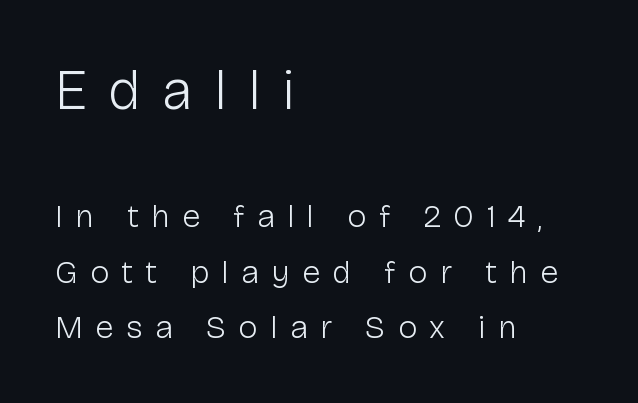
The image shows 57 px light sans-serif type, upright; set left-aligned, normal line spacing (1.68x), unusually wide letter spacing (+0.37 em), not underlined; the first (top) block is 1.73x larger; low stroke contrast and a medium x-height.
